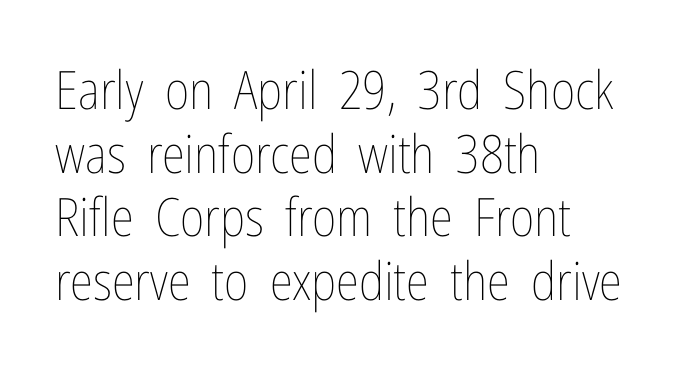
The image shows 53 px thin, condensed type, upright; set left-aligned, line spacing 1.2x, normal letter spacing, not underlined; low stroke contrast and a medium x-height.
